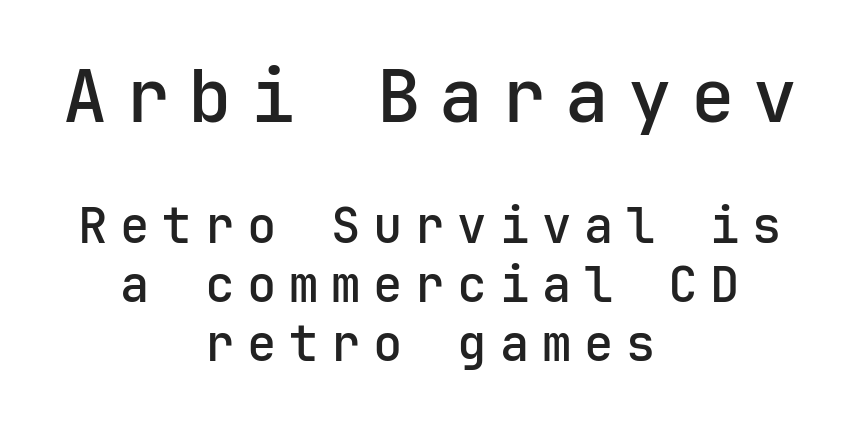
Is this a sans? Yes — the strokes have no serifs. The designer gave the opening block more size than the closing block. Look at the stroke-to-counter ratio: somewhat heavy, a semibold. Display-style spreading of the glyphs; the letterfit is very open. Is there any slant? The stems are plumb. Rule under the text: the space is simply empty.
